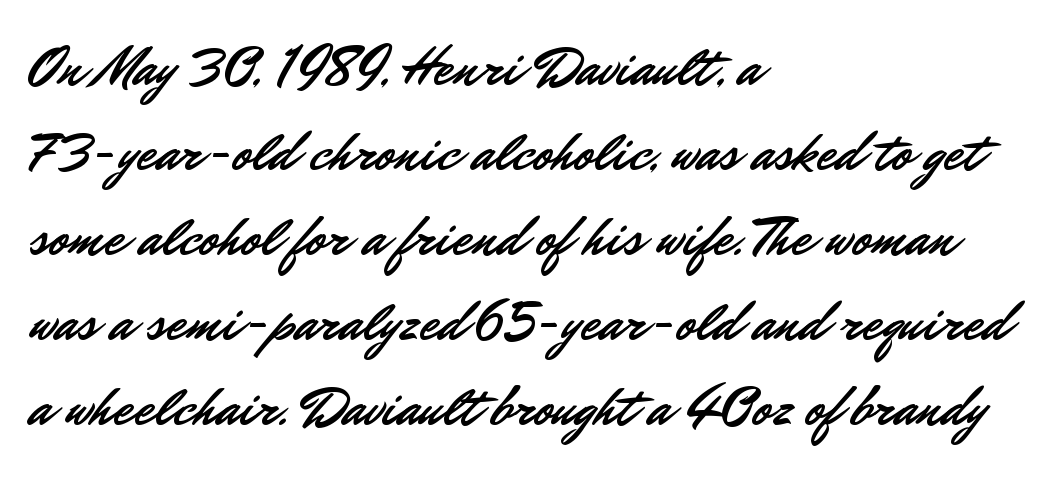
Character widths vary here, with narrow letters taking less room than wide ones. The passage shown is typeset with a sans-serif family. Does the leading feel generous? No, just average. The rendering anchors every line to the left-hand side. Nobody touched the tracking dial on this one.
